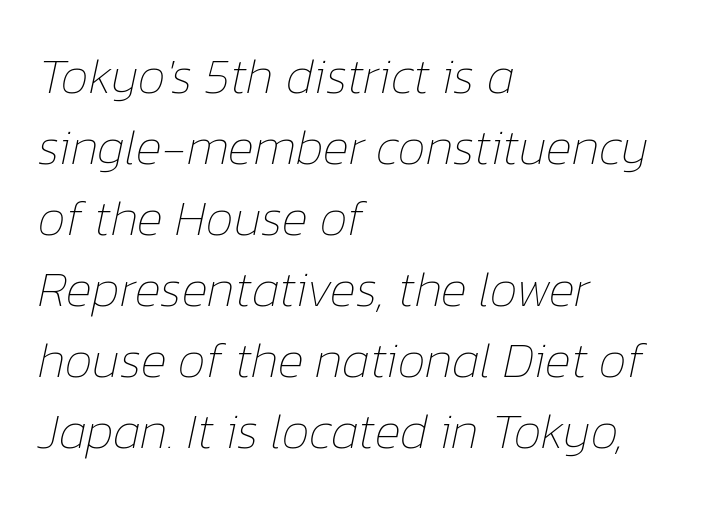
Q: Is the text bold? A: No.
Q: Is the text italic (slanted)? A: Yes, it leans right by about 12 degrees.
Q: Is the text underlined? A: No.
Q: How is the paragraph aligned? A: Left-aligned.
Q: Is the spacing between letters normal or unusually wide? A: Normal.
Q: Is the spacing between lines tight, normal or loose? A: Normal.
Q: Width (condensed, normal, or wide)? A: Normal.
Q: Stroke contrast? A: Low.
Q: x-height? A: Medium.
Q: Monospaced? A: No.
